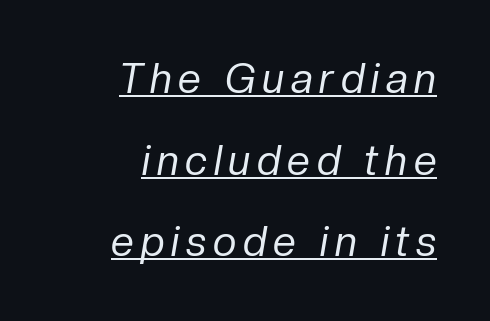
The image shows 41 px regular-weight type, italic (leaning right); set right-aligned, loose line spacing (1.99x), underlined; low stroke contrast and a medium x-height.
